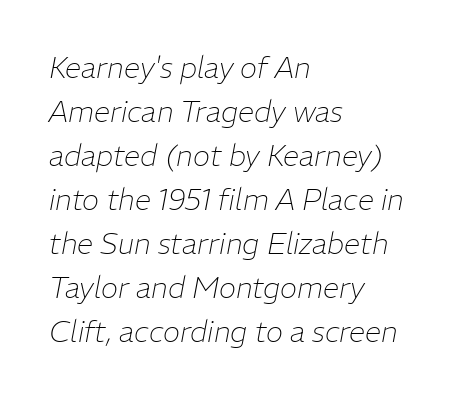
Q: Is the text bold? A: No.
Q: Is the text italic (slanted)? A: Yes, it leans right by about 11 degrees.
Q: Is the text underlined? A: No.
Q: How is the paragraph aligned? A: Left-aligned.
Q: Is the spacing between letters normal or unusually wide? A: Normal.
Q: Is the spacing between lines tight, normal or loose? A: Normal.
Q: Width (condensed, normal, or wide)? A: Normal.
Q: Stroke contrast? A: Low.
Q: x-height? A: Medium.
Q: Monospaced? A: No.
